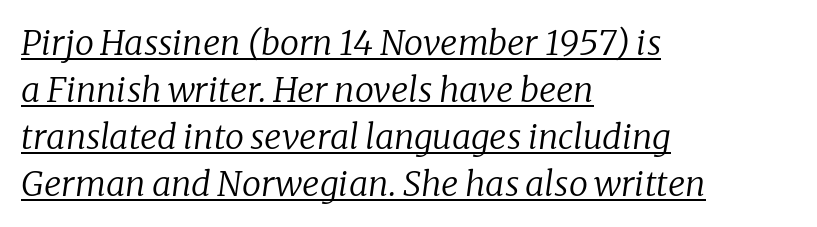
Yep, that's italic — everything's leaning. Notice how descenders clear the ascenders below comfortably — that's standard leading. Stroke mass is kept to a normal reading level or below. You could not count columns in this text — the font is proportionally spaced. The letters carry serifs — small finishing strokes at the ends of their stems. Each word holds together tightly as a unit, with standard inter-letter gaps.
